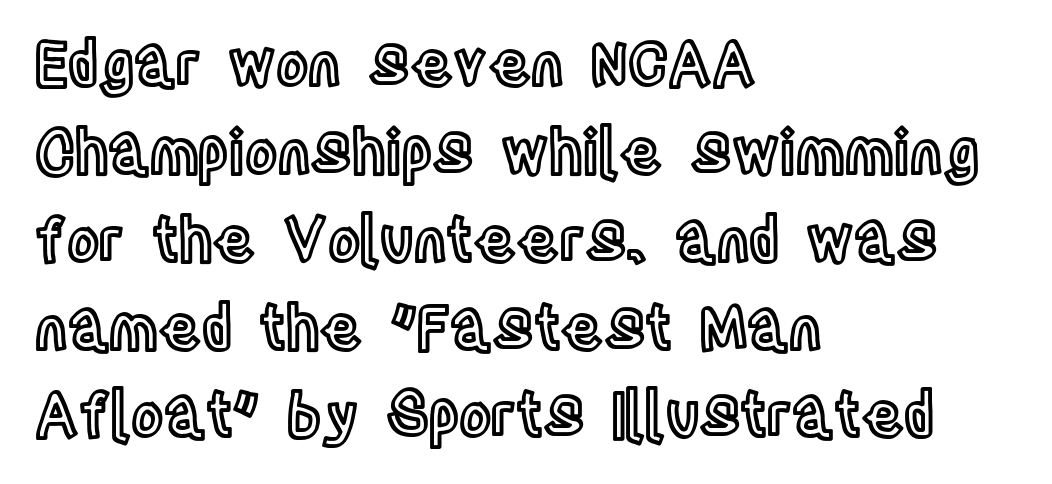
The image shows 61 px condensed type, upright; set left-aligned, normal line spacing (1.44x), normal letter spacing, not underlined; a large x-height.
